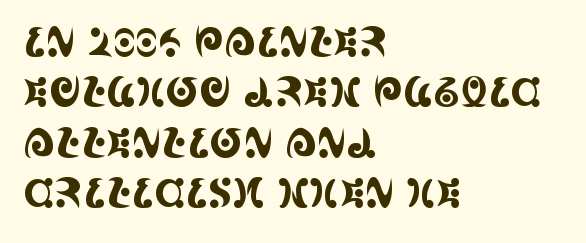
The image shows 40 px condensed serif type, upright; set left-aligned, normal line spacing (1.26x), normal letter spacing, not underlined; a large x-height.
